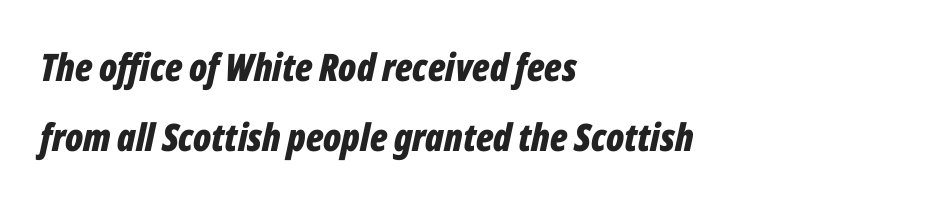
{"italic": "yes", "lean": "right", "slant_degrees": 12, "bold": "yes", "weight": "bold", "width": "condensed", "stroke_contrast": "low", "x_height": "medium", "monospaced": "no", "underline": "no", "align": "left", "line_spacing_ratio": 1.83, "letter_spacing": "normal", "letter_spacing_em": 0.0, "glyph_px": 38}
